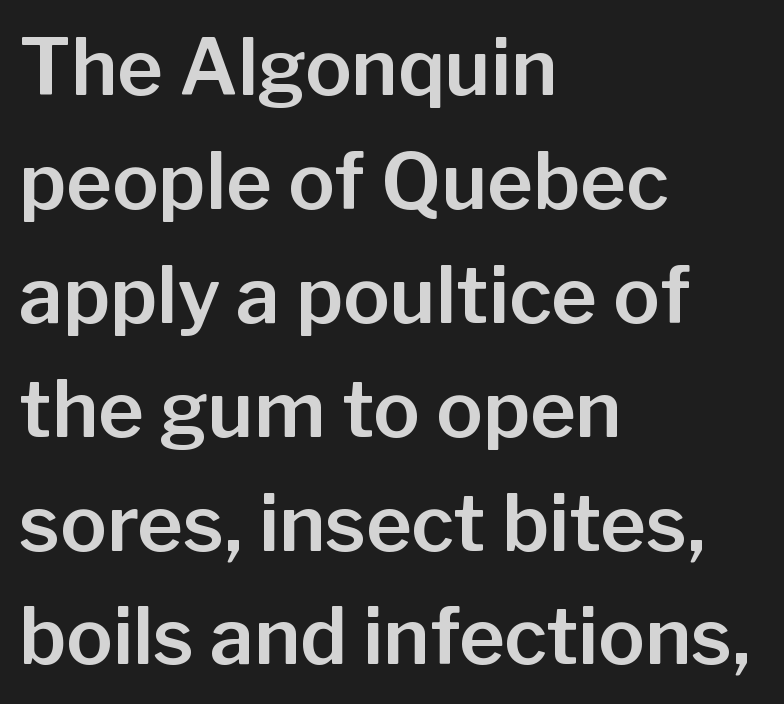
Q: Is the text italic (slanted)? A: No, it is upright.
Q: Is the typeface a serif or a sans-serif typeface? A: Sans-serif.
Q: Is the text underlined? A: No.
Q: How is the paragraph aligned? A: Left-aligned.
Q: Is the spacing between letters normal or unusually wide? A: Normal.
Q: Is the spacing between lines tight, normal or loose? A: Normal.
Q: Width (condensed, normal, or wide)? A: Normal.
Q: Stroke contrast? A: Low.
Q: x-height? A: Medium.
Q: Monospaced? A: No.
